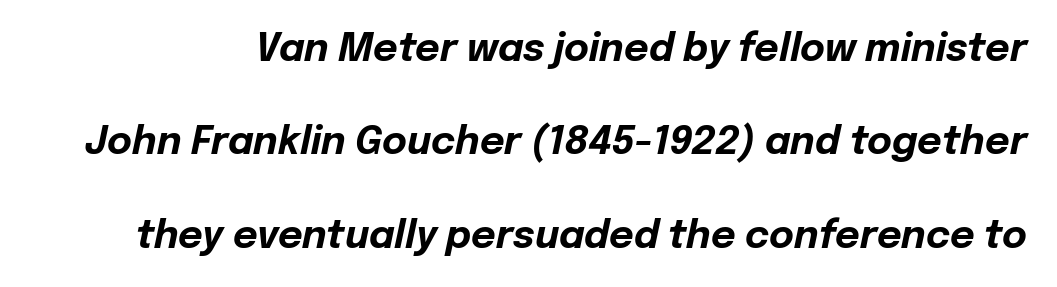
Q: Is the text bold? A: Yes.
Q: Is the text italic (slanted)? A: Yes, it leans right by about 12 degrees.
Q: Is the text underlined? A: No.
Q: Is the spacing between letters normal or unusually wide? A: Normal.
Q: Is the spacing between lines tight, normal or loose? A: Loose.
Q: Width (condensed, normal, or wide)? A: Normal.
Q: Stroke contrast? A: Low.
Q: x-height? A: Medium.
Q: Monospaced? A: No.
